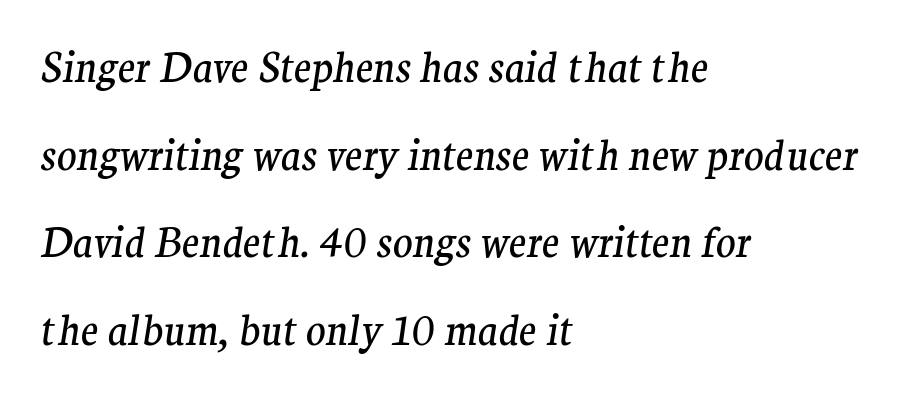
The image shows 41 px regular-weight serif type, italic (leaning right); set left-aligned, loose line spacing (2.14x), normal letter spacing, not underlined; medium stroke contrast and a medium x-height.
